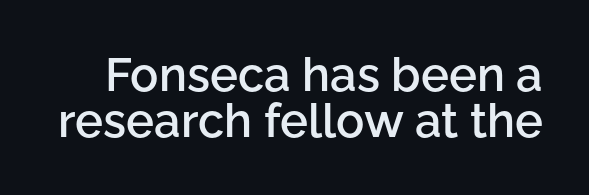
{"serif": "no", "italic": "no", "bold": "semi", "weight": "semibold", "width": "normal", "stroke_contrast": "low", "x_height": "medium", "monospaced": "no", "underline": "no", "line_spacing": "tight", "line_spacing_ratio": 0.98, "letter_spacing": "normal", "letter_spacing_em": 0.0, "glyph_px": 47}
